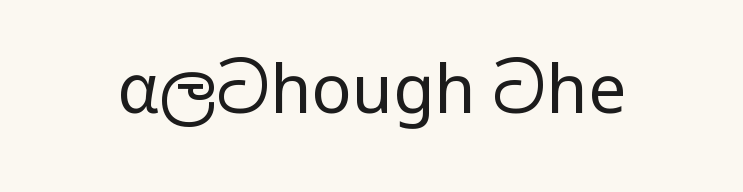
Q: Is the text bold? A: No.
Q: Is the text italic (slanted)? A: No, it is upright.
Q: Is the typeface a serif or a sans-serif typeface? A: Sans-serif.
Q: Is the text underlined? A: No.
Q: Is the spacing between letters normal or unusually wide? A: Normal.
Q: Width (condensed, normal, or wide)? A: Wide.
Q: Stroke contrast? A: Low.
Q: x-height? A: Medium.
Q: Monospaced? A: No.
